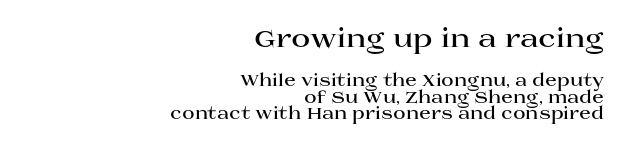
The lettering holds an erect, upright posture throughout. Top chunk: large. Bottom chunk: small. A clean baseline with only descenders dipping below it. The rag falls on the left side of this text block. These lines keep a tight, regular rhythm from letter to letter. On the weight axis this lands at bold, roughly 700.
